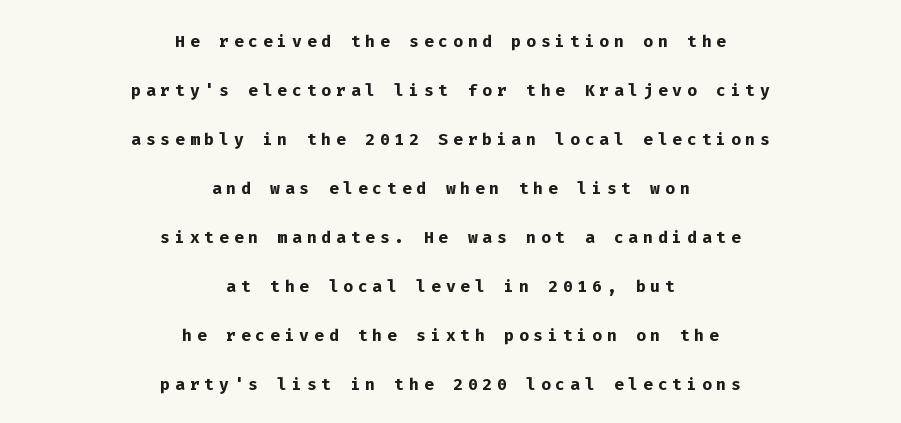
The paragraph has two soft edges and a firm central axis. On the weight axis this lands at bold, roughly 700. Decoration check: the copy has no underline. A roman cut, with each character standing at attention.
